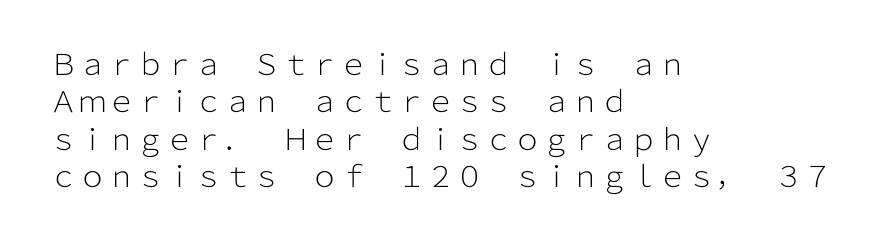
The image shows 29 px light sans-serif type, upright; set left-aligned, normal line spacing (1.29x), normal letter spacing, not underlined; low stroke contrast and a medium x-height.
